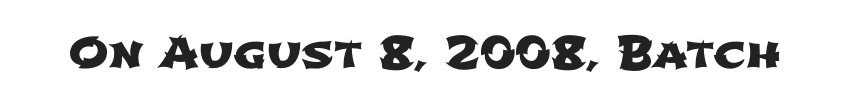
The image shows 43 px wide sans-serif type; set normal letter spacing, not underlined; low stroke contrast and a medium x-height.
